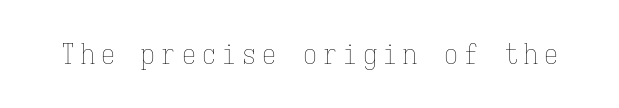
Any mark beneath the type? The region is blank. These lines are rendered in a fixed-pitch font. What stands out about the letter spacing? Its width — letters are far apart. The face looks like a standard text weight, possibly lighter.
